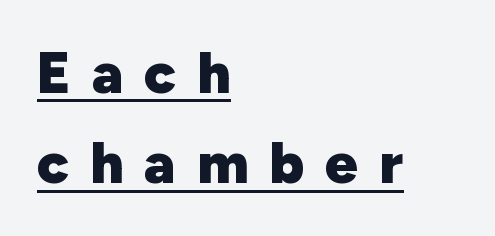
Does extra space separate the letters? Yes, quite a lot of it. This sample has the flowing, uneven cadence of proportional lettering. Reading down the block, your eye returns to a fixed left position each line. Chunky letters — that's bold for sure.
